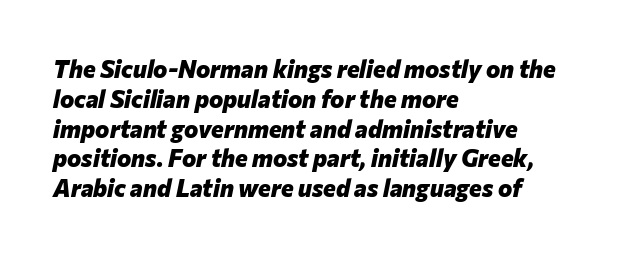
The image shows 24 px bold type, italic (leaning right); set left-aligned, line spacing 1.24x, normal letter spacing, not underlined.
